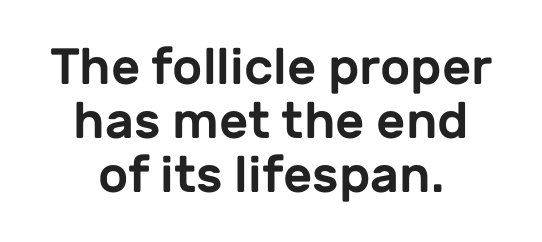
Q: Is the text italic (slanted)? A: No, it is upright.
Q: Is the typeface a serif or a sans-serif typeface? A: Sans-serif.
Q: Is the text underlined? A: No.
Q: How is the paragraph aligned? A: Centered.
Q: Is the spacing between letters normal or unusually wide? A: Normal.
Q: Is the spacing between lines tight, normal or loose? A: Tight.
Q: Width (condensed, normal, or wide)? A: Normal.
Q: Stroke contrast? A: Low.
Q: x-height? A: Medium.
Q: Monospaced? A: No.
